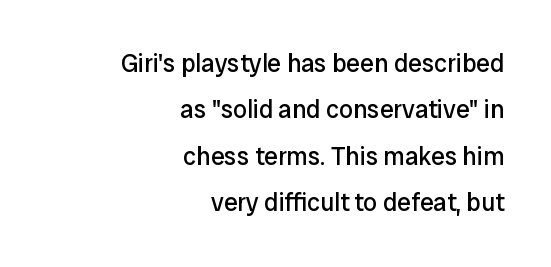
Is the type heavy? It reads as light-to-regular instead. Glance below the letters and you will spot only blank space. Line endings align vertically; line beginnings do not. Style check: upright. Here the glyphs are tracked normally, forming tight word shapes.
